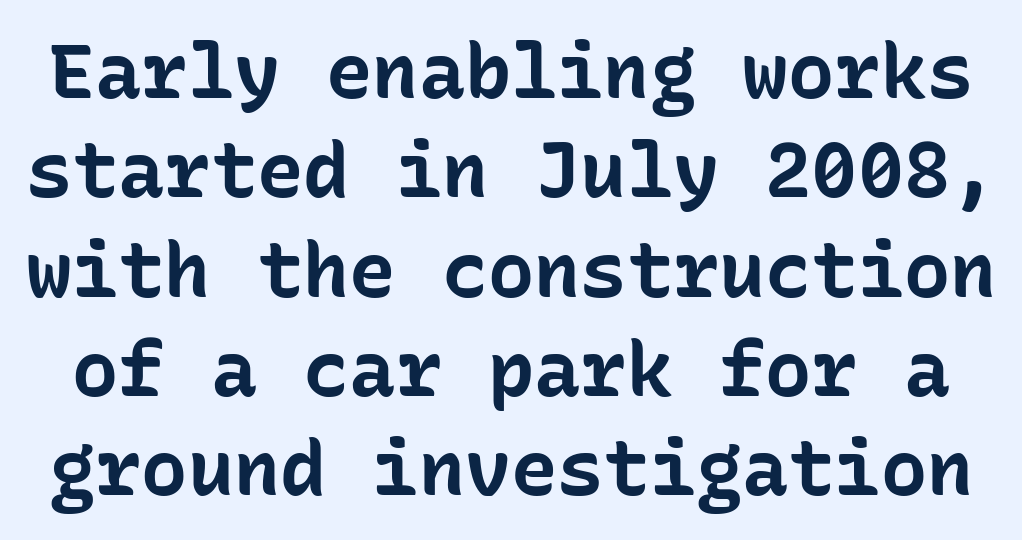
Q: Is the text bold? A: Yes.
Q: Is the text italic (slanted)? A: No, it is upright.
Q: Is the typeface a serif or a sans-serif typeface? A: Sans-serif.
Q: Is the text underlined? A: No.
Q: Is the spacing between letters normal or unusually wide? A: Normal.
Q: Is the spacing between lines tight, normal or loose? A: Normal.
Q: Width (condensed, normal, or wide)? A: Normal.
Q: Stroke contrast? A: Low.
Q: x-height? A: Medium.
Q: Monospaced? A: Yes.
